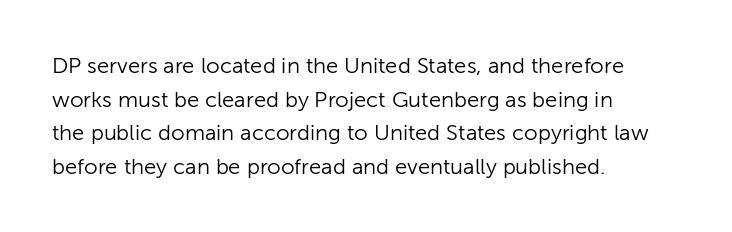
Unbolded letterforms with no extra heft. The letterforms sit shoulder to shoulder at normal distance. Line spacing here is normal. Glance below the letters and you will spot only blank space. Visually the block forms a straight wall on the left and a jagged coastline on the right.
